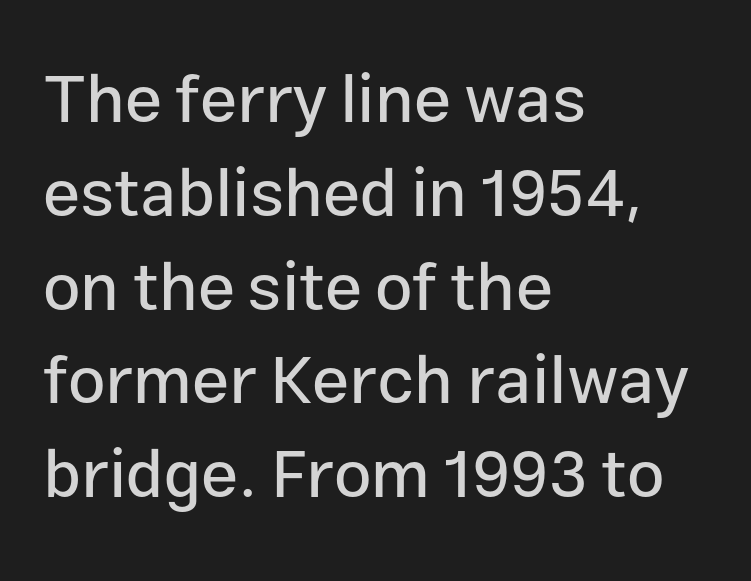
Q: Is the text italic (slanted)? A: No, it is upright.
Q: Is the typeface a serif or a sans-serif typeface? A: Sans-serif.
Q: Is the text underlined? A: No.
Q: How is the paragraph aligned? A: Left-aligned.
Q: Is the spacing between letters normal or unusually wide? A: Normal.
Q: Is the spacing between lines tight, normal or loose? A: Normal.
Q: Width (condensed, normal, or wide)? A: Normal.
Q: Stroke contrast? A: Low.
Q: x-height? A: Medium.
Q: Monospaced? A: No.
